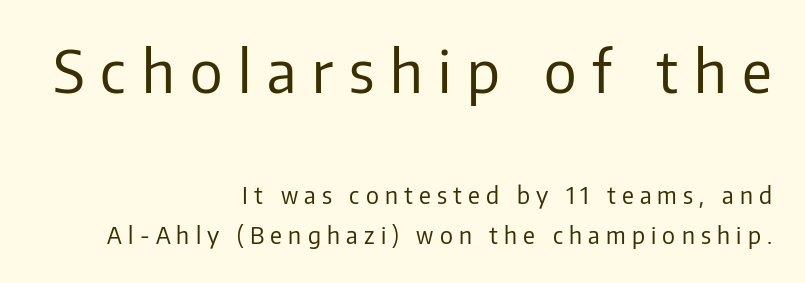
Caption: expanded tracking, letters set apart. Note the varied advance widths — an 'i' is clearly narrower than an 'm'. A student would notice the top passage is typeset larger than what follows. The specimen reads as upright at a glance. Stroke terminals: plain, sans-serif. Rule under the text: the space is simply empty.
